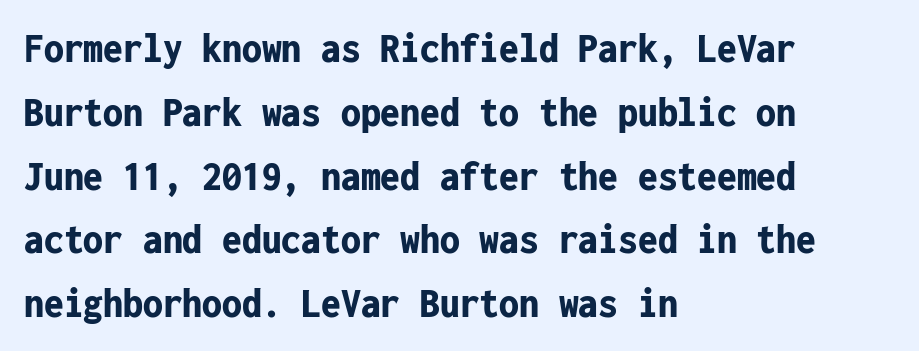
This is sans-serif lettering, the kind often seen on screens and signage. This sample keeps an unexceptional amount of space between lines. Every character here occupies the same horizontal width, giving the sample a typewriter-like rhythm. Posture: vertical. The paragraph shown leans on its left margin. Does the weight exceed regular? Yes, all the way to bold.
